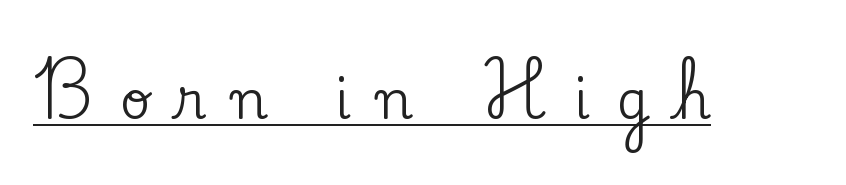
The image shows 53 px serif type, upright; set unusually wide letter spacing (+0.49 em), underlined; low stroke contrast and a small x-height.
